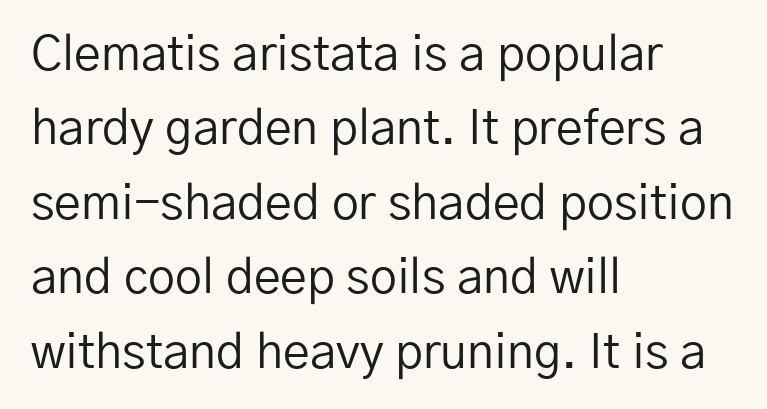
Q: Is the text bold? A: No.
Q: Is the text italic (slanted)? A: No, it is upright.
Q: Is the typeface a serif or a sans-serif typeface? A: Sans-serif.
Q: Is the text underlined? A: No.
Q: How is the paragraph aligned? A: Left-aligned.
Q: Is the spacing between letters normal or unusually wide? A: Normal.
Q: Is the spacing between lines tight, normal or loose? A: Normal.
Q: Width (condensed, normal, or wide)? A: Normal.
Q: Stroke contrast? A: Low.
Q: x-height? A: Medium.
Q: Monospaced? A: No.
